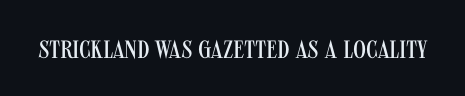
Q: Is the text bold? A: No.
Q: Is the text italic (slanted)? A: No, it is upright.
Q: Is the text underlined? A: No.
Q: Is the spacing between letters normal or unusually wide? A: Normal.
